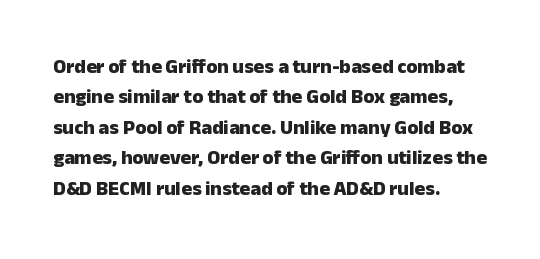
The image shows 20 px bold type, upright; set left-aligned, normal line spacing (1.52x), normal letter spacing, not underlined.
